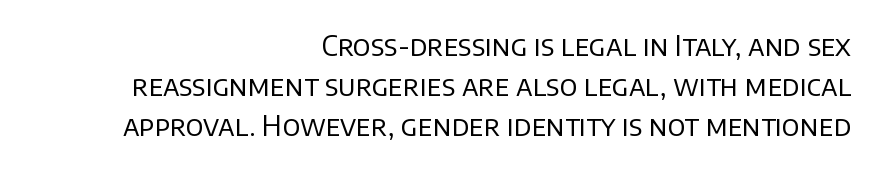
The image shows 28 px regular-weight sans-serif type, upright; set right-aligned, normal line spacing (1.42x), normal letter spacing, not underlined; low stroke contrast and a large x-height.
